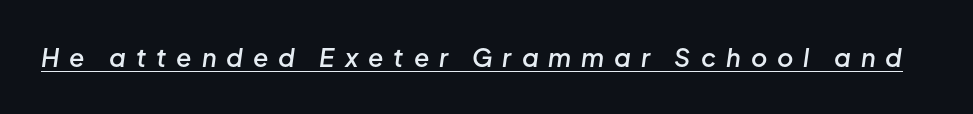
Q: Is the text bold? A: Semi-bold.
Q: Is the text italic (slanted)? A: Yes, it leans right by about 8 degrees.
Q: Is the text underlined? A: Yes.
Q: Is the spacing between letters normal or unusually wide? A: Unusually wide.
